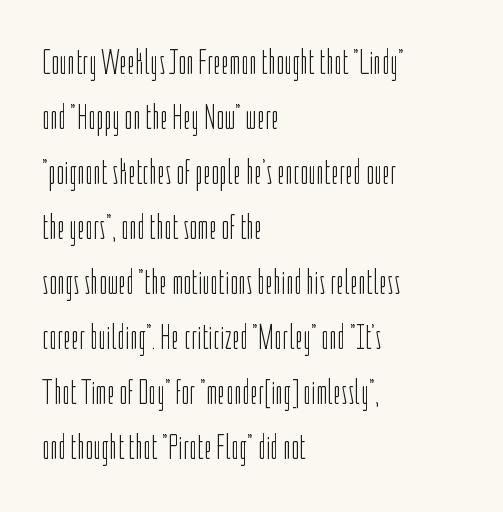
The image shows 35 px light, condensed sans-serif type, upright; set left-aligned, normal line spacing (1.57x), normal letter spacing, not underlined; low stroke contrast and a medium x-height.
